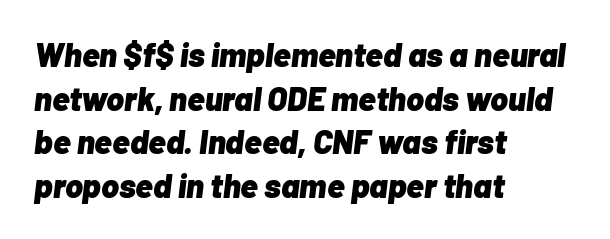
The image shows 33 px heavy type, italic (leaning right); set left-aligned, normal line spacing (1.32x), normal letter spacing, not underlined; low stroke contrast and a medium x-height.
